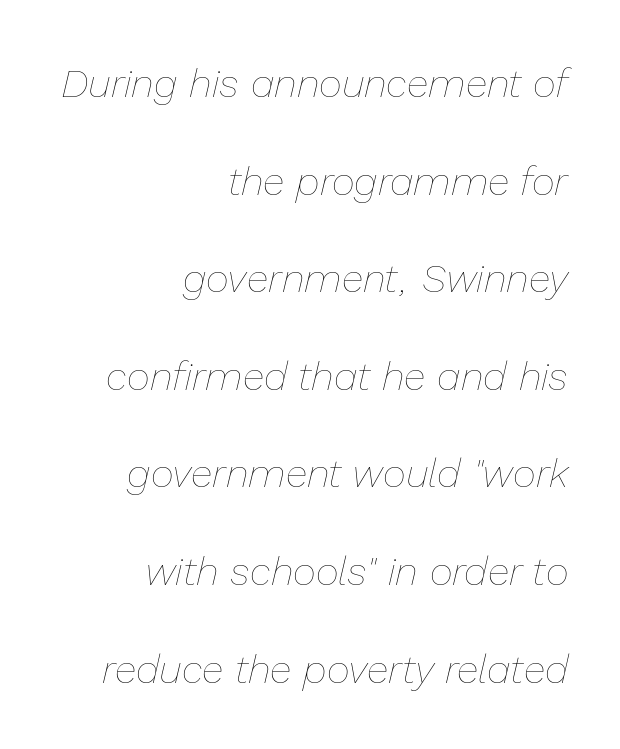
{"italic": "yes", "lean": "right", "slant_degrees": 13, "bold": "no", "weight": "thin", "width": "normal", "stroke_contrast": "low", "x_height": "medium", "monospaced": "no", "underline": "no", "align": "right", "line_spacing": "loose", "line_spacing_ratio": 2.44, "letter_spacing": "normal", "letter_spacing_em": 0.0, "glyph_px": 40}
